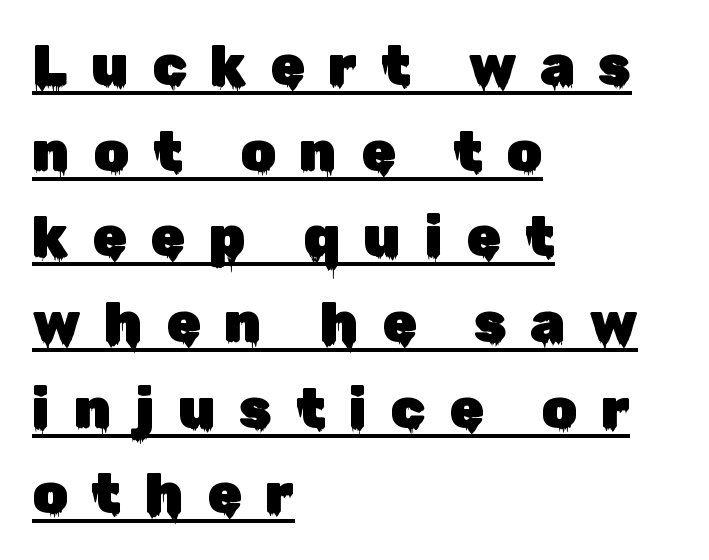
The rows are spaced the way most documents space them. No feet cap the strokes, marking this as sans-serif type. Characters remain perfectly vertical along every line. A continuous stroke trails under the words, as in a hyperlink. Honestly, the letter spacing is so wide it's the main thing you notice. The lines are quadded left.
